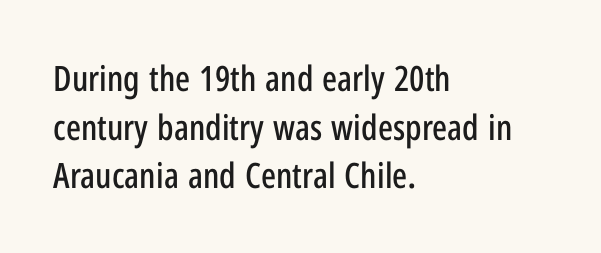
{"serif": "no", "italic": "no", "width": "condensed", "stroke_contrast": "low", "x_height": "medium", "monospaced": "no", "underline": "no", "align": "left", "line_spacing": "normal", "line_spacing_ratio": 1.39, "letter_spacing": "normal", "letter_spacing_em": 0.0, "glyph_px": 35}
